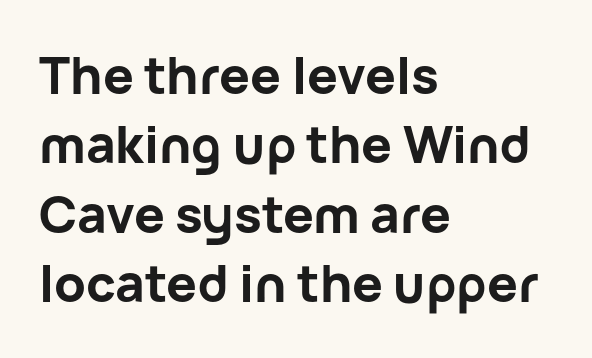
Visually the block forms a straight wall on the left and a jagged coastline on the right. Honestly, there is no underline to notice here at all. Horizontal bands of white between lines are of average thickness. Classification — sans serif. The glyphs have the mass of a bold cut.
